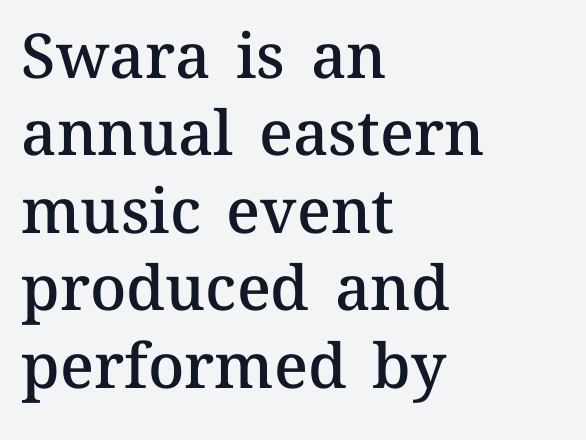
The image shows 62 px semibold type, upright; set left-aligned, normal line spacing (1.25x), normal letter spacing, not underlined; medium stroke contrast and a medium x-height.
